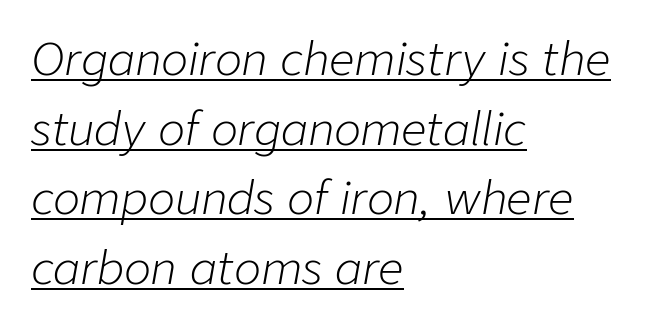
The image shows 45 px light type, italic (leaning right); set left-aligned, normal line spacing (1.55x), normal letter spacing, underlined; low stroke contrast and a medium x-height.
